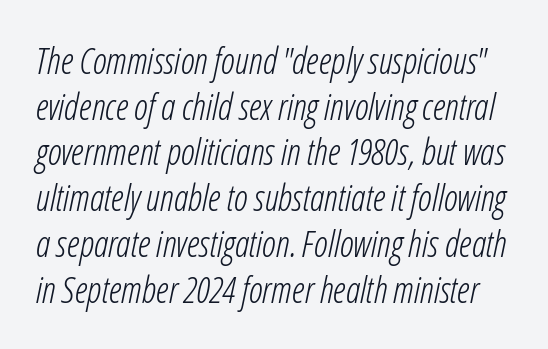
Q: Is the text bold? A: No.
Q: Is the text italic (slanted)? A: Yes, it leans right by about 12 degrees.
Q: Is the text underlined? A: No.
Q: Is the spacing between letters normal or unusually wide? A: Normal.
Q: Is the spacing between lines tight, normal or loose? A: Normal.
Q: Width (condensed, normal, or wide)? A: Condensed.
Q: Stroke contrast? A: Low.
Q: x-height? A: Medium.
Q: Monospaced? A: No.
